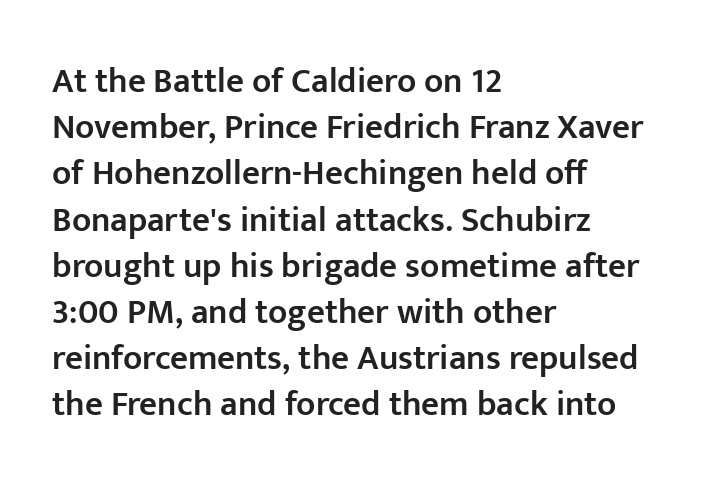
Q: Is the text bold? A: Semi-bold.
Q: Is the text italic (slanted)? A: No, it is upright.
Q: Is the typeface a serif or a sans-serif typeface? A: Sans-serif.
Q: Is the text underlined? A: No.
Q: How is the paragraph aligned? A: Left-aligned.
Q: Is the spacing between letters normal or unusually wide? A: Normal.
Q: Is the spacing between lines tight, normal or loose? A: Normal.
Q: Width (condensed, normal, or wide)? A: Normal.
Q: Stroke contrast? A: Low.
Q: x-height? A: Medium.
Q: Monospaced? A: No.
